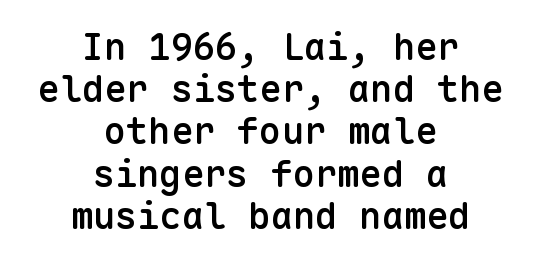
The image shows 37 px semibold sans-serif type, upright, monospaced; set centered, tight line spacing (1.14x), normal letter spacing, not underlined; low stroke contrast and a medium x-height.
